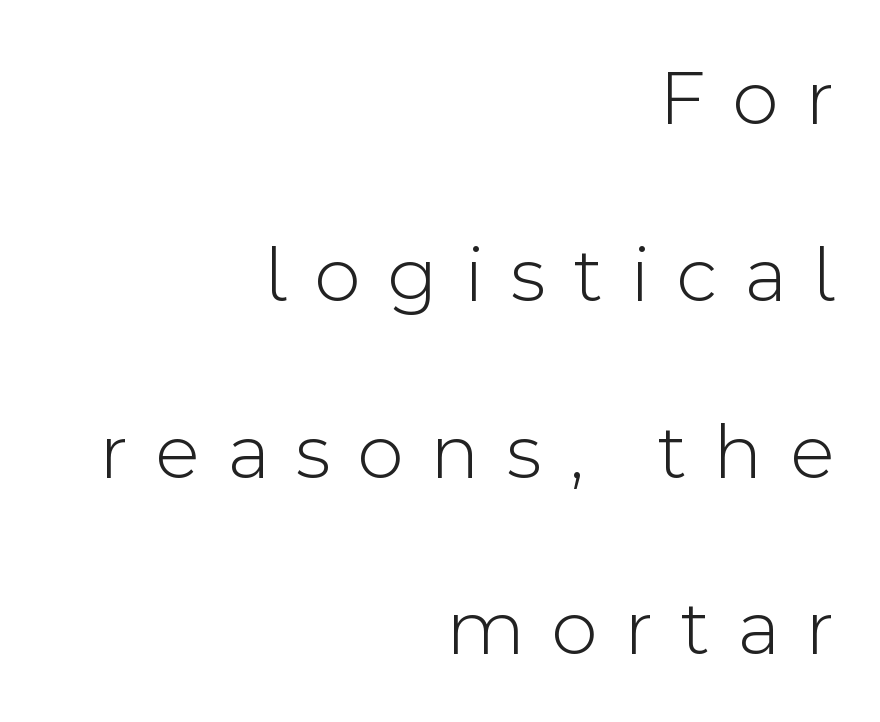
{"serif": "no", "italic": "no", "bold": "no", "weight": "light", "width": "normal", "x_height": "medium", "monospaced": "no", "underline": "no", "align": "right", "line_spacing": "loose", "line_spacing_ratio": 2.21, "letter_spacing": "wide", "letter_spacing_em": 0.35, "glyph_px": 80}
